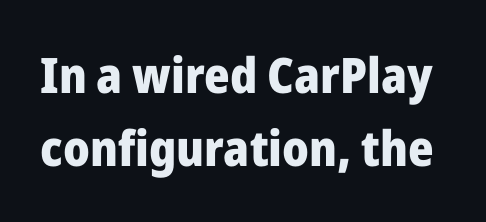
{"serif": "no", "italic": "no", "bold": "yes", "weight": "heavy", "width": "normal", "stroke_contrast": "low", "x_height": "medium", "monospaced": "no", "underline": "no", "line_spacing": "normal", "line_spacing_ratio": 1.49, "letter_spacing": "normal", "letter_spacing_em": 0.0, "glyph_px": 49}
